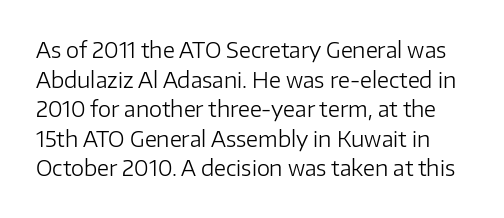
The image shows 21 px text type, upright; set normal line spacing (1.41x), normal letter spacing, not underlined.
